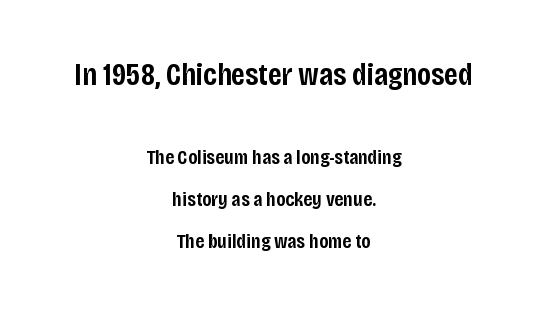
The image shows 32 px semibold, condensed sans-serif type, upright; set centered, loose line spacing (1.99x), normal letter spacing, not underlined; the first (top) block is 1.52x larger; low stroke contrast and a large x-height.
